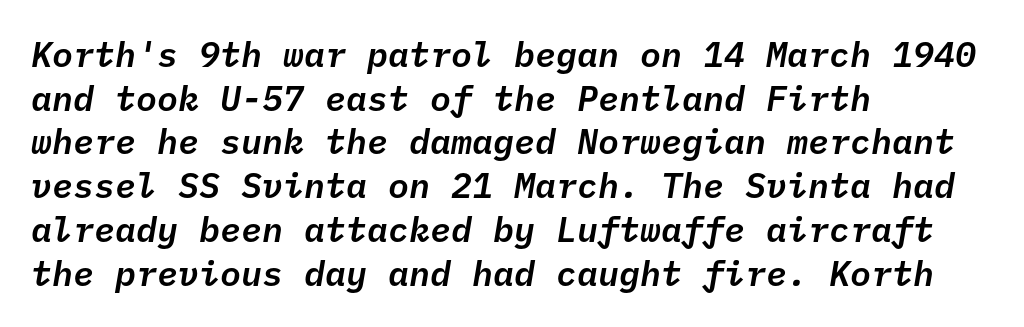
{"italic": "yes", "lean": "right", "slant_degrees": 10, "width": "normal", "stroke_contrast": "low", "x_height": "medium", "monospaced": "yes", "underline": "no", "align": "left", "line_spacing": "normal", "line_spacing_ratio": 1.25, "letter_spacing": "normal", "letter_spacing_em": 0.0, "glyph_px": 35}
